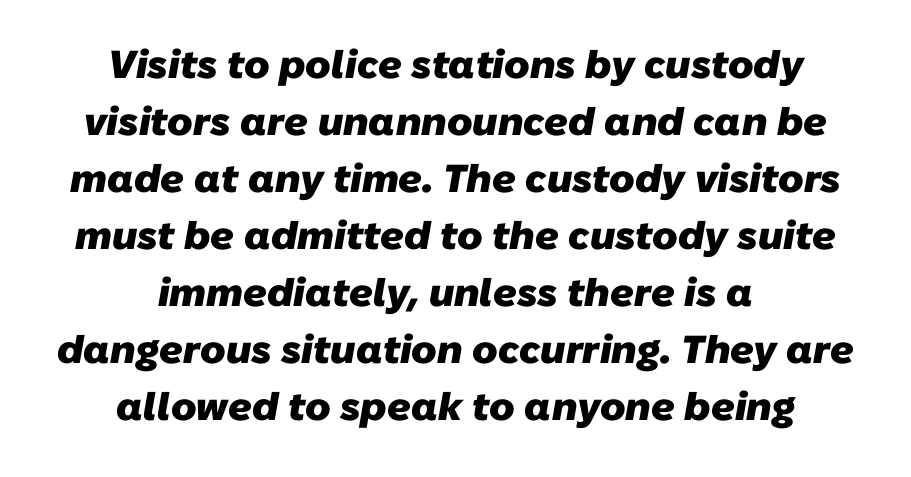
Q: Is the text bold? A: Yes.
Q: Is the typeface a serif or a sans-serif typeface? A: Sans-serif.
Q: Is the text underlined? A: No.
Q: How is the paragraph aligned? A: Centered.
Q: Is the spacing between letters normal or unusually wide? A: Normal.
Q: Is the spacing between lines tight, normal or loose? A: Normal.
Q: Width (condensed, normal, or wide)? A: Normal.
Q: Stroke contrast? A: Low.
Q: x-height? A: Medium.
Q: Monospaced? A: No.
